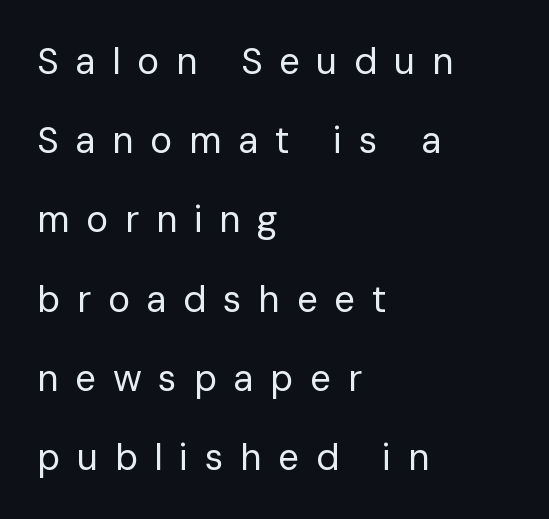
The image shows 37 px regular-weight sans-serif type, upright; set left-aligned, loose line spacing (2.14x), unusually wide letter spacing (+0.45 em), not underlined; low stroke contrast and a medium x-height.
